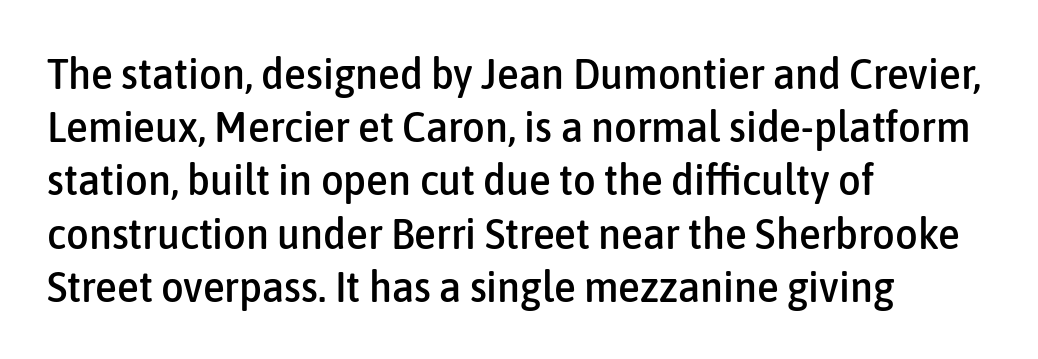
Q: Is the text italic (slanted)? A: No, it is upright.
Q: Is the typeface a serif or a sans-serif typeface? A: Sans-serif.
Q: Is the text underlined? A: No.
Q: How is the paragraph aligned? A: Left-aligned.
Q: Is the spacing between letters normal or unusually wide? A: Normal.
Q: Width (condensed, normal, or wide)? A: Condensed.
Q: Stroke contrast? A: Low.
Q: x-height? A: Medium.
Q: Monospaced? A: No.
